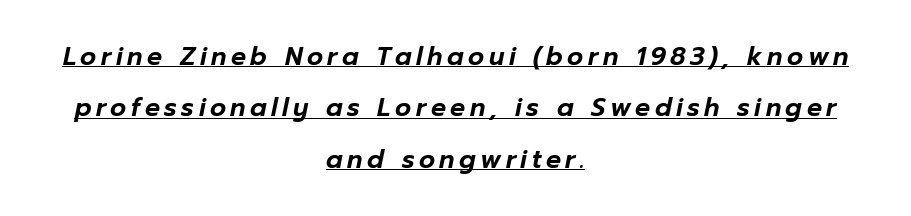
The image shows 25 px text type, italic (leaning right); set centered, loose line spacing (2.06x), underlined.
